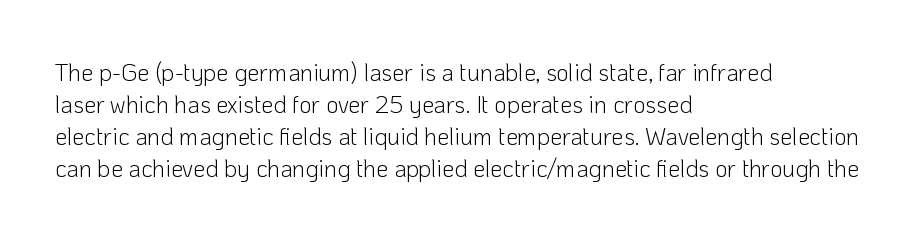
Q: Is the text bold? A: No.
Q: Is the text italic (slanted)? A: No, it is upright.
Q: Is the text underlined? A: No.
Q: How is the paragraph aligned? A: Left-aligned.
Q: Is the spacing between letters normal or unusually wide? A: Normal.
Q: Is the spacing between lines tight, normal or loose? A: Normal.
